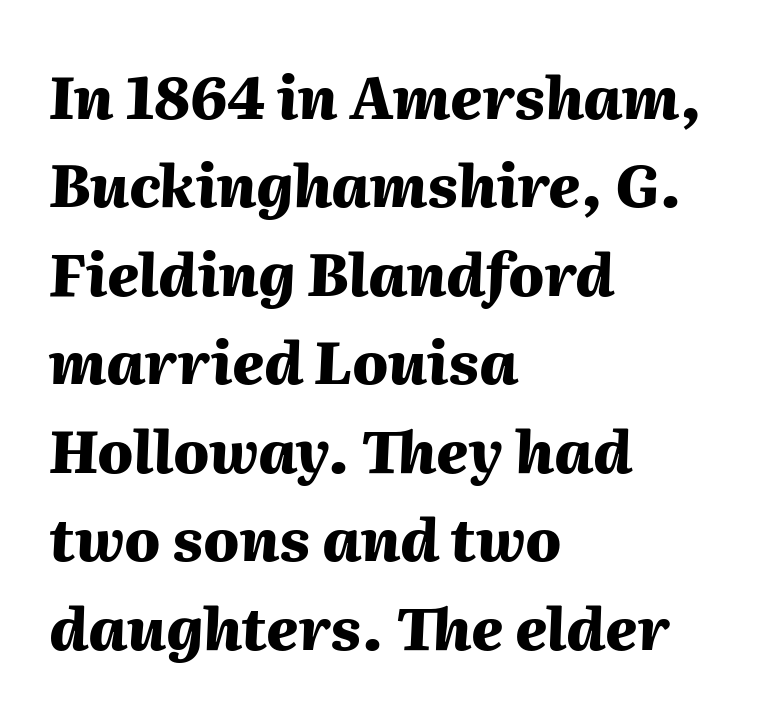
Q: Is the text bold? A: Yes.
Q: Is the text italic (slanted)? A: Yes, it leans right by about 2 degrees.
Q: Is the text underlined? A: No.
Q: How is the paragraph aligned? A: Left-aligned.
Q: Is the spacing between letters normal or unusually wide? A: Normal.
Q: Is the spacing between lines tight, normal or loose? A: Normal.
Q: Width (condensed, normal, or wide)? A: Normal.
Q: Stroke contrast? A: Medium.
Q: x-height? A: Medium.
Q: Monospaced? A: No.
